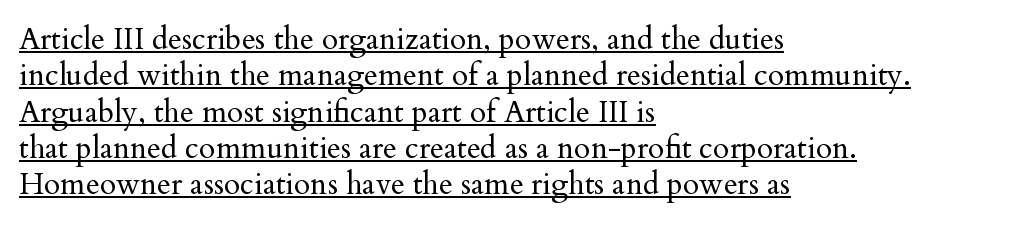
The image shows 30 px regular-weight serif type, upright; set left-aligned, line spacing 1.21x, normal letter spacing, underlined; medium stroke contrast and a small x-height.
